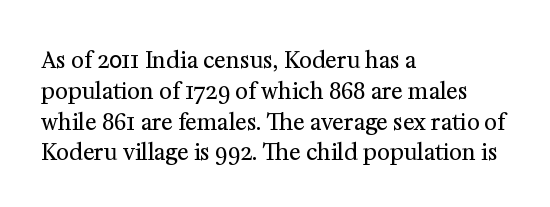
{"italic": "no", "bold": "no", "underline": "no", "align": "left", "line_spacing": "normal", "line_spacing_ratio": 1.4, "letter_spacing": "normal", "letter_spacing_em": 0.0, "glyph_px": 22}
